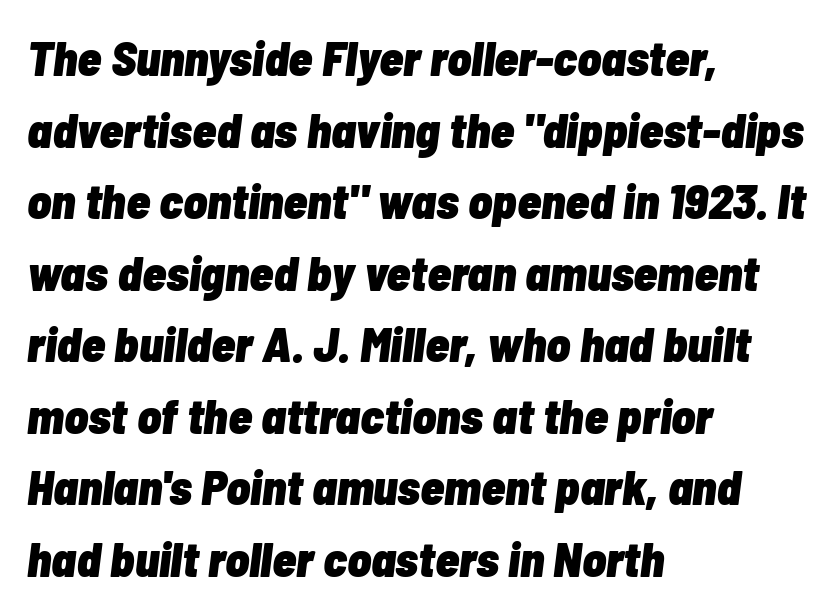
Q: Is the text bold? A: Yes.
Q: Is the text italic (slanted)? A: Yes, it leans right by about 7 degrees.
Q: Is the text underlined? A: No.
Q: How is the paragraph aligned? A: Left-aligned.
Q: Is the spacing between letters normal or unusually wide? A: Normal.
Q: Is the spacing between lines tight, normal or loose? A: Normal.
Q: Width (condensed, normal, or wide)? A: Condensed.
Q: Stroke contrast? A: Low.
Q: x-height? A: Medium.
Q: Monospaced? A: No.
